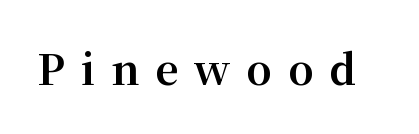
{"serif": "yes", "italic": "no", "bold": "yes", "weight": "bold", "width": "normal", "stroke_contrast": "medium", "x_height": "medium", "monospaced": "no", "underline": "no", "letter_spacing": "wide", "letter_spacing_em": 0.39, "glyph_px": 41}
